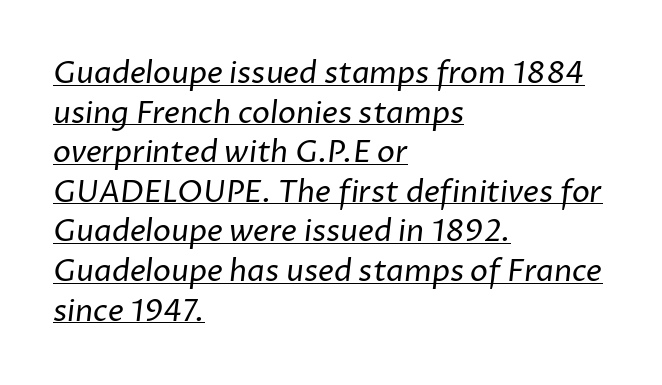
Q: Is the text bold? A: No.
Q: Is the typeface a serif or a sans-serif typeface? A: Sans-serif.
Q: Is the text underlined? A: Yes.
Q: How is the paragraph aligned? A: Left-aligned.
Q: Is the spacing between letters normal or unusually wide? A: Normal.
Q: Is the spacing between lines tight, normal or loose? A: Normal.
Q: Width (condensed, normal, or wide)? A: Normal.
Q: Stroke contrast? A: Low.
Q: x-height? A: Medium.
Q: Monospaced? A: No.
